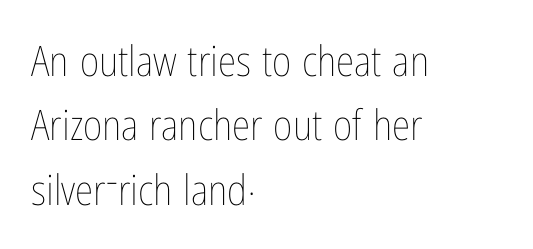
{"italic": "no", "bold": "no", "weight": "thin", "width": "condensed", "stroke_contrast": "low", "x_height": "medium", "monospaced": "no", "underline": "no", "align": "left", "line_spacing": "normal", "line_spacing_ratio": 1.53, "letter_spacing": "normal", "letter_spacing_em": 0.0, "glyph_px": 42}
